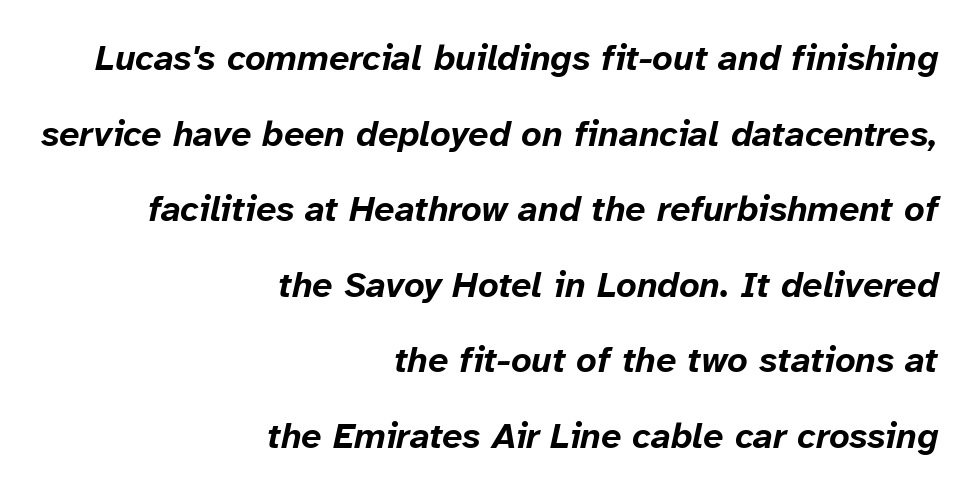
The lines in this sample share a right terminus and differ only in where they begin. The passage shown is typed in a proportional face where columns would drift. A typesetter would call this leading open, well beyond the default. Any mark beneath the type? The region is blank. The passage shown leans; its letterforms are oblique. Heft: maximum for text — a bold.
